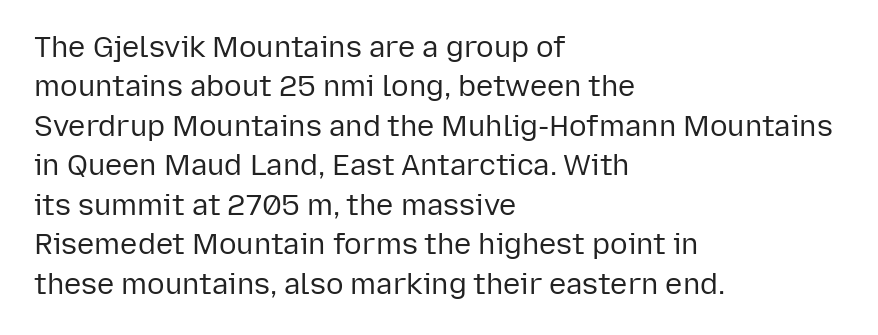
The image shows 29 px regular-weight sans-serif type, upright; set left-aligned, normal line spacing (1.36x), normal letter spacing, not underlined; low stroke contrast and a medium x-height.
